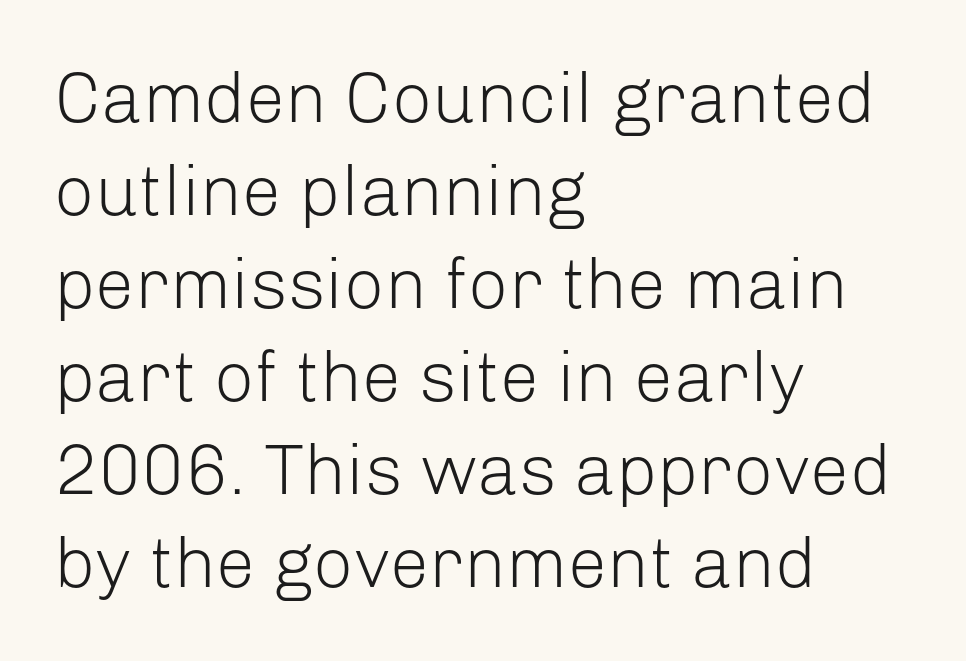
Q: Is the text bold? A: No.
Q: Is the text italic (slanted)? A: No, it is upright.
Q: Is the typeface a serif or a sans-serif typeface? A: Sans-serif.
Q: Is the text underlined? A: No.
Q: How is the paragraph aligned? A: Left-aligned.
Q: Is the spacing between letters normal or unusually wide? A: Normal.
Q: Is the spacing between lines tight, normal or loose? A: Normal.
Q: Width (condensed, normal, or wide)? A: Normal.
Q: Stroke contrast? A: Low.
Q: x-height? A: Medium.
Q: Monospaced? A: No.
